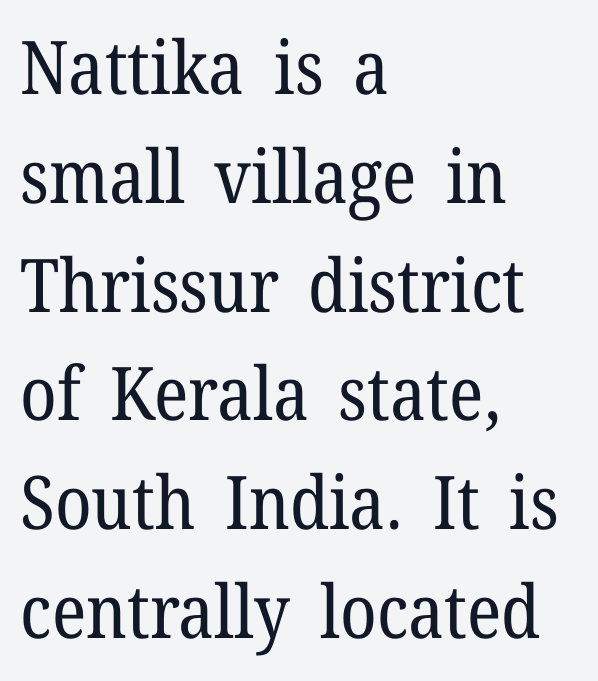
{"serif": "yes", "italic": "no", "bold": "no", "weight": "regular", "width": "normal", "stroke_contrast": "low", "x_height": "medium", "monospaced": "no", "underline": "no", "align": "left", "line_spacing": "normal", "line_spacing_ratio": 1.47, "letter_spacing": "normal", "letter_spacing_em": 0.0, "glyph_px": 74}
